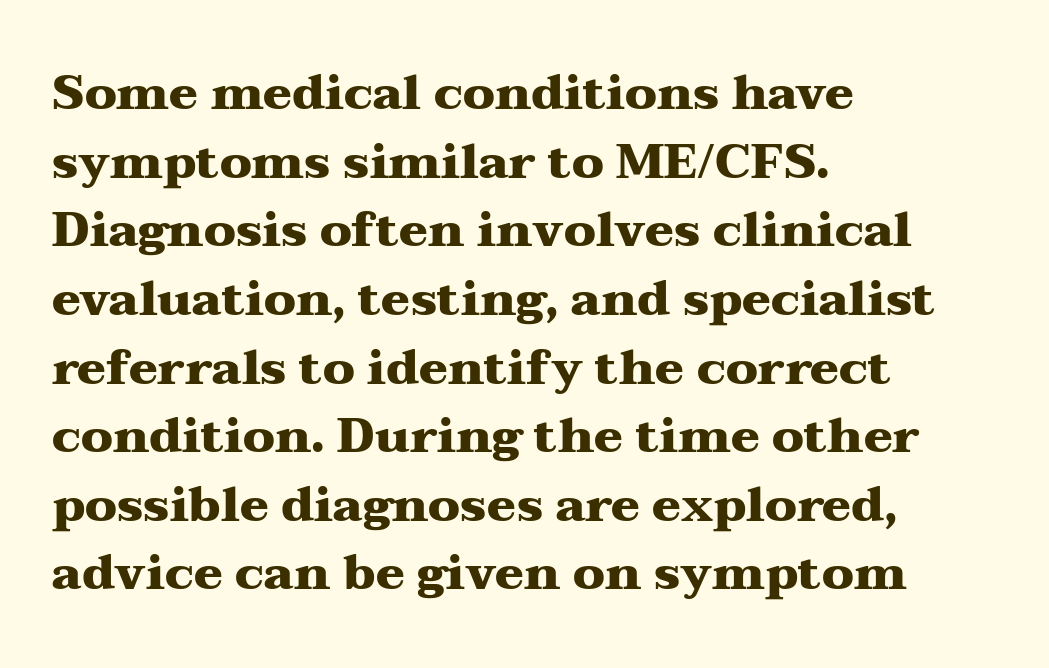
The baseline area is clear. Regarding serifs, this sample has them. These lines are set flush left with a ragged right edge. The lettering holds an erect, upright posture throughout.
